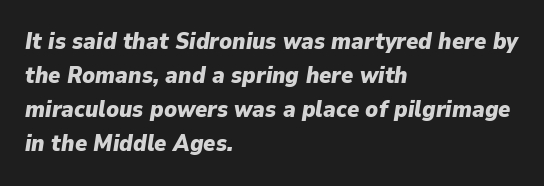
Q: Is the text bold? A: Yes.
Q: Is the text italic (slanted)? A: Yes, it leans right by about 9 degrees.
Q: Is the text underlined? A: No.
Q: How is the paragraph aligned? A: Left-aligned.
Q: Is the spacing between letters normal or unusually wide? A: Normal.
Q: Is the spacing between lines tight, normal or loose? A: Normal.
